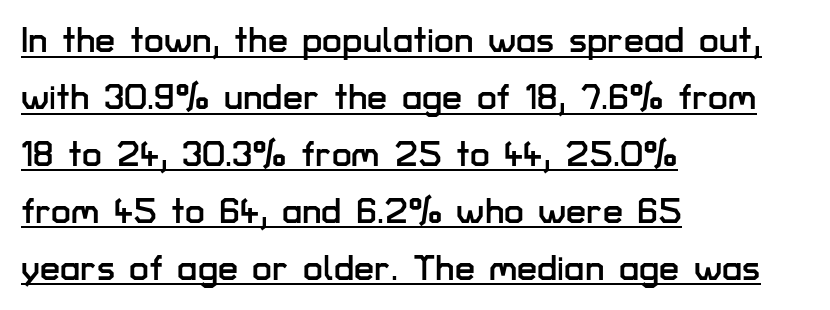
The line texture is even and compact thanks to regular tracking. Do the characters align in a grid? No, the font is proportional. Reading down the block, your eye returns to a fixed left position each line. This sample uses a sans-serif face. The line-height multiplier appears to be the usual default. Underlined type.
